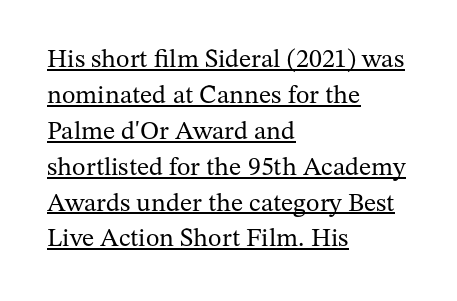
The image shows 26 px text type, upright; set left-aligned, normal line spacing (1.38x), normal letter spacing, underlined.
